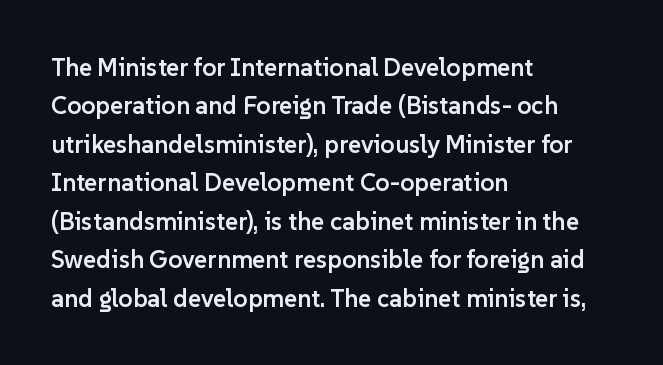
The image shows 25 px text type, upright; set left-aligned, normal line spacing (1.54x), normal letter spacing, not underlined.
